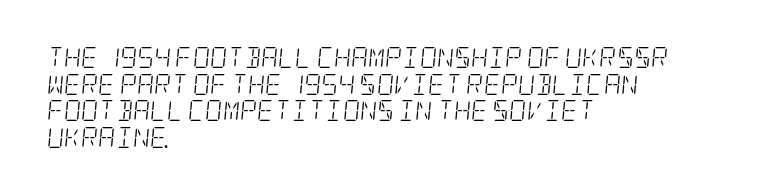
The image shows 21 px text type, italic (leaning right); set left-aligned, normal line spacing (1.27x), normal letter spacing, not underlined.
